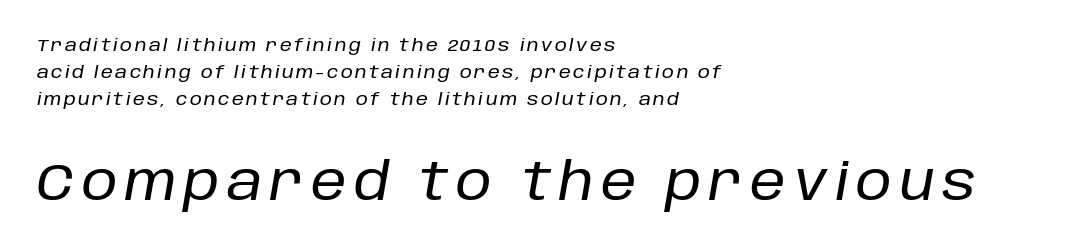
The image shows 51 px text type, italic (leaning right); set left-aligned, normal line spacing (1.6x), not underlined; the second (bottom) block is 3.0x larger; low stroke contrast and a large x-height.
